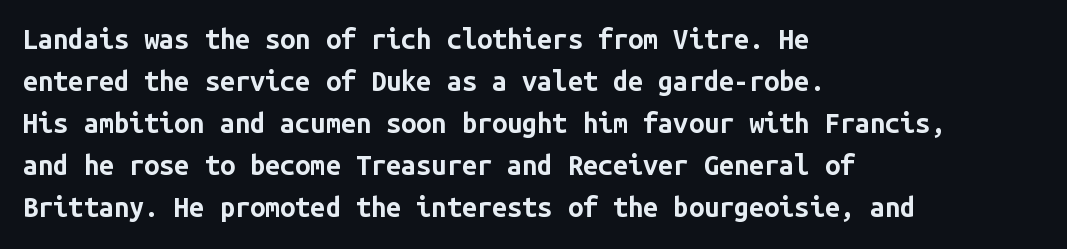
Nothing unusual about the tracking: characters are spaced as the font intends. Layout note: lines flush left. Does the lettering tilt? It doesn't — this is upright. The characters look thick and weighty, a clear bold. If you measured baseline to baseline, you'd find a middling distance. Underlining? Definitely not there.
